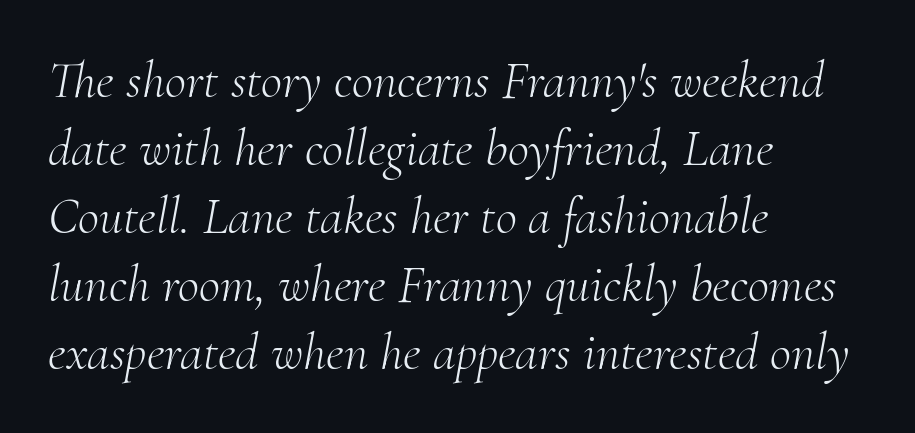
This block has exactly the height ordinary leading produces. These lines keep a tight, regular rhythm from letter to letter. Note the varied advance widths — an 'i' is clearly narrower than an 'm'. It's the slanting kind of type. The space beneath each line is pristine and unruled. Teacher's note: observe the even left margin — that is flush-left alignment.
